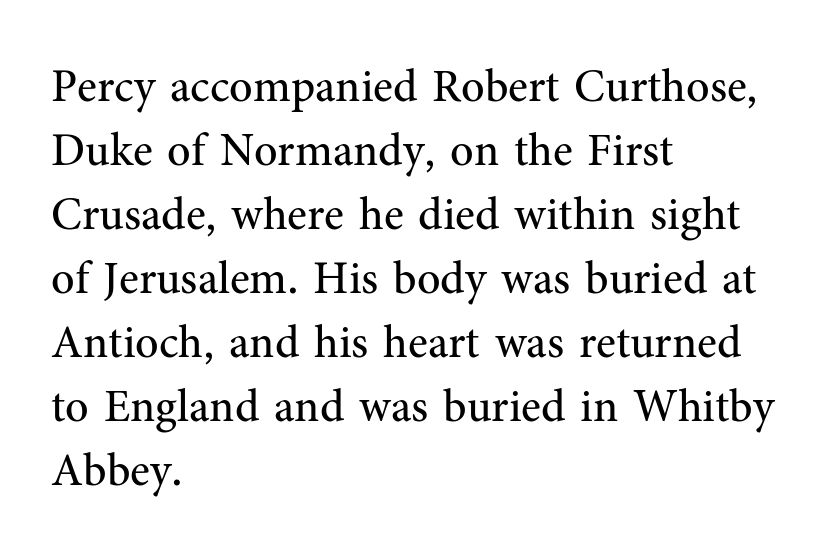
The image shows 46 px regular-weight serif type, upright; set left-aligned, normal line spacing (1.39x), normal letter spacing, not underlined; medium stroke contrast and a medium x-height.
